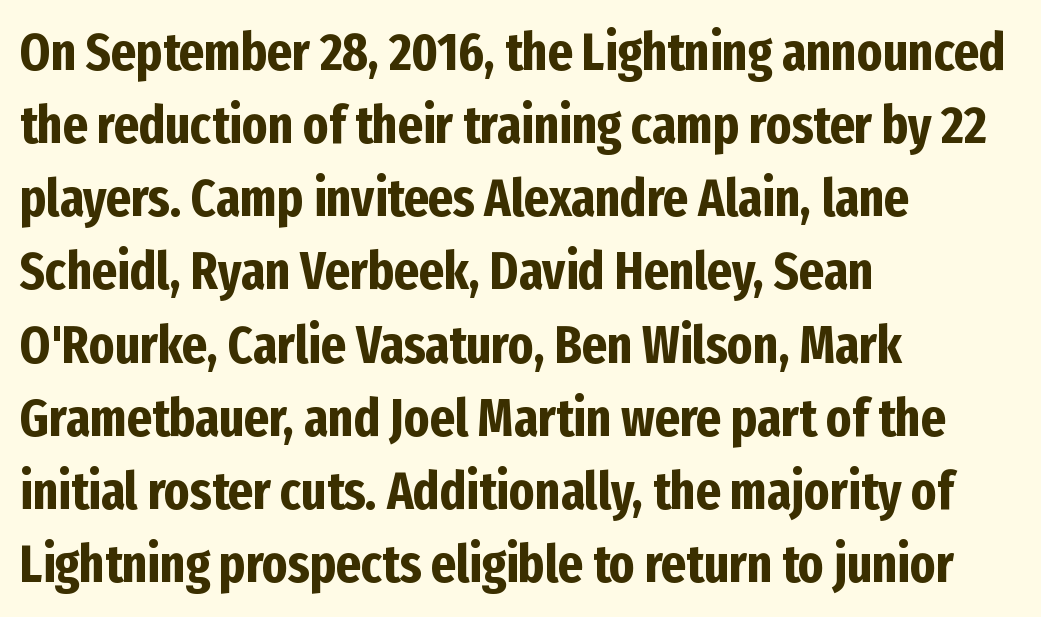
The image shows 53 px bold, condensed sans-serif type, upright; set left-aligned, normal line spacing (1.38x), normal letter spacing, not underlined; low stroke contrast and a medium x-height.
